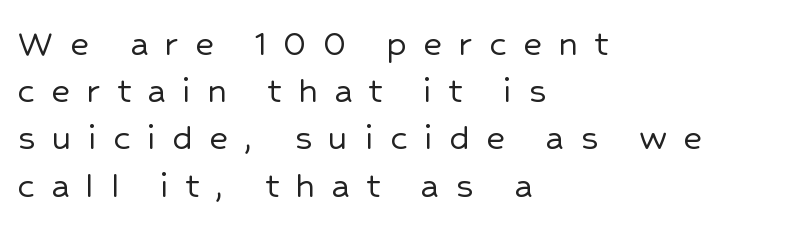
{"serif": "no", "italic": "no", "width": "normal", "stroke_contrast": "low", "x_height": "medium", "monospaced": "no", "underline": "no", "align": "left", "line_spacing_ratio": 1.18, "letter_spacing": "wide", "letter_spacing_em": 0.41, "glyph_px": 40}
